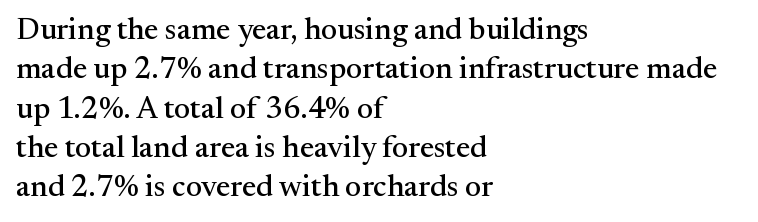
Q: Is the text italic (slanted)? A: No, it is upright.
Q: Is the typeface a serif or a sans-serif typeface? A: Serif.
Q: Is the text underlined? A: No.
Q: How is the paragraph aligned? A: Left-aligned.
Q: Is the spacing between letters normal or unusually wide? A: Normal.
Q: Is the spacing between lines tight, normal or loose? A: Normal.
Q: Width (condensed, normal, or wide)? A: Normal.
Q: Stroke contrast? A: Medium.
Q: x-height? A: Small.
Q: Monospaced? A: No.
